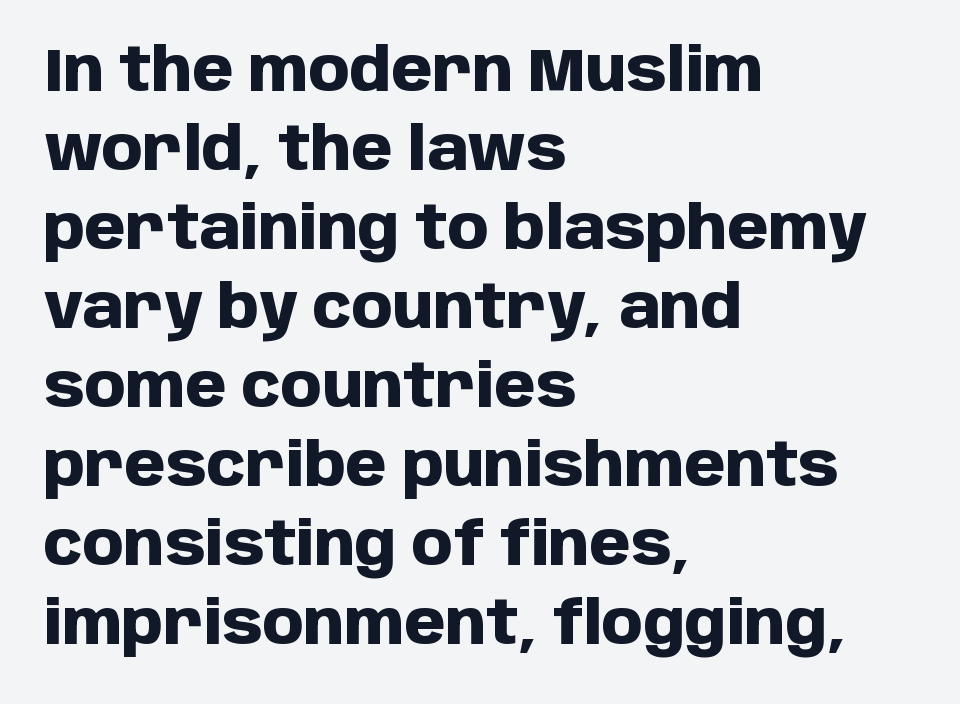
{"serif": "no", "italic": "no", "bold": "yes", "weight": "heavy", "width": "normal", "stroke_contrast": "low", "x_height": "large", "monospaced": "no", "underline": "no", "align": "left", "line_spacing": "normal", "line_spacing_ratio": 1.34, "letter_spacing": "normal", "letter_spacing_em": 0.0, "glyph_px": 59}
